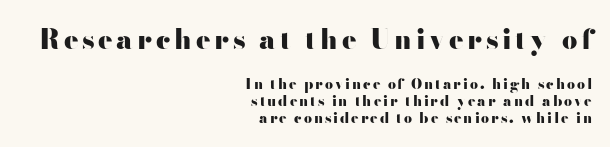
{"italic": "no", "bold": "yes", "underline": "no", "align": "right", "line_spacing_ratio": 1.22, "larger_block": "first", "size_ratio": 1.93, "glyph_px": 27}
